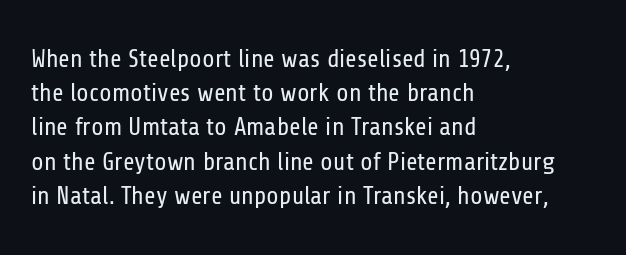
Q: Is the text bold? A: No.
Q: Is the text italic (slanted)? A: No, it is upright.
Q: Is the text underlined? A: No.
Q: How is the paragraph aligned? A: Left-aligned.
Q: Is the spacing between letters normal or unusually wide? A: Normal.
Q: Is the spacing between lines tight, normal or loose? A: Normal.
